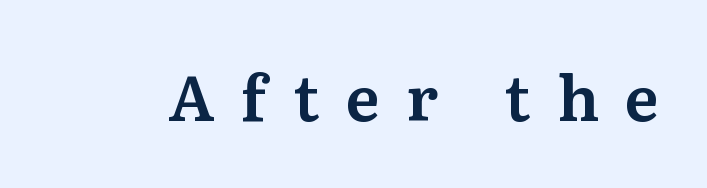
The face used here is seriffed, in the tradition of book romans. Spacing between characters has been opened up far beyond the box default. Italic: no, the glyphs are upright roman. Is this a fixed-width face? No — the glyphs have proportional, varying widths.
